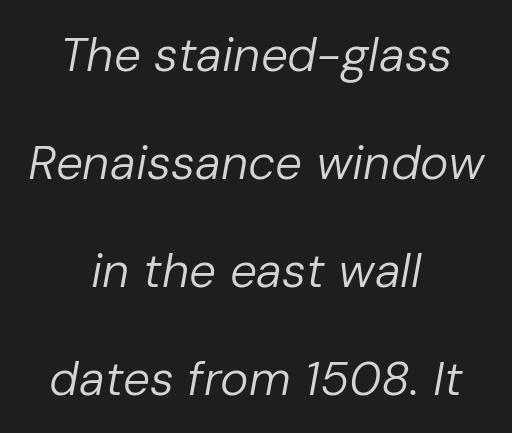
The image shows 48 px regular-weight type, italic (leaning right); set centered, loose line spacing (2.25x), normal letter spacing, not underlined; low stroke contrast and a medium x-height.
